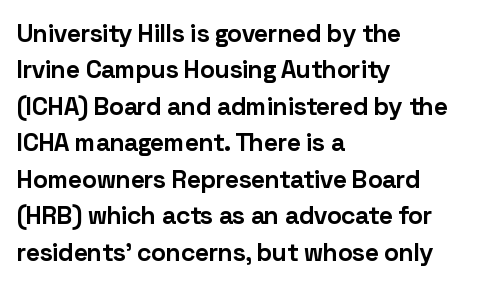
The image shows 25 px bold type, upright; set left-aligned, normal line spacing (1.46x), normal letter spacing, not underlined.
